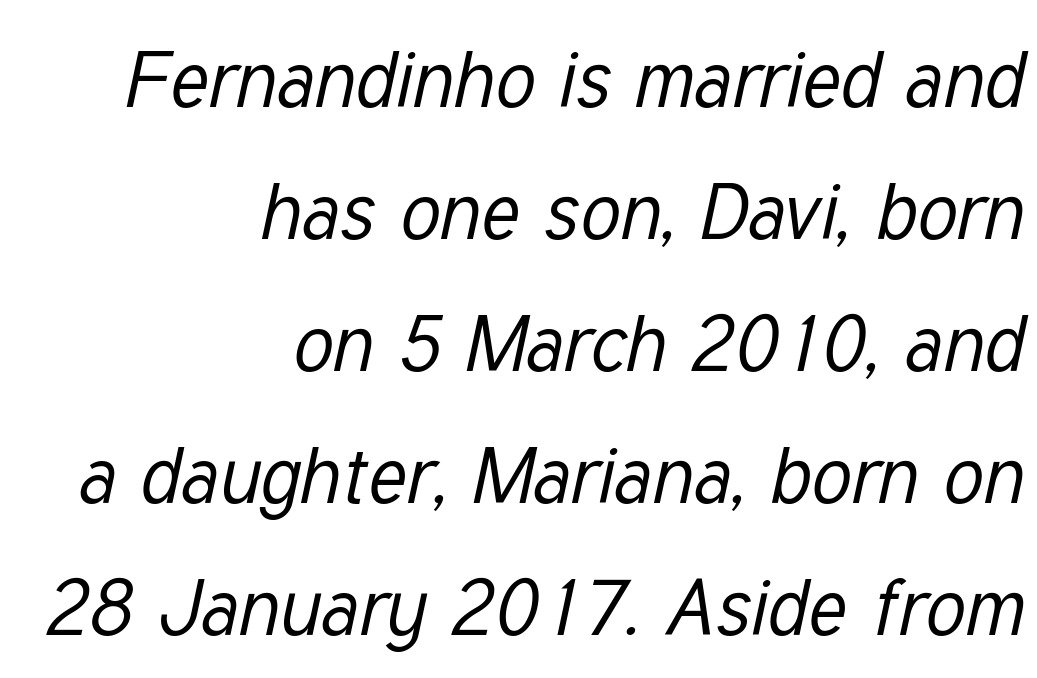
{"italic": "yes", "lean": "right", "slant_degrees": 12, "bold": "no", "weight": "regular", "width": "condensed", "stroke_contrast": "low", "x_height": "medium", "monospaced": "no", "underline": "no", "align": "right", "line_spacing": "normal", "line_spacing_ratio": 1.67, "letter_spacing": "normal", "letter_spacing_em": 0.0, "glyph_px": 79}
